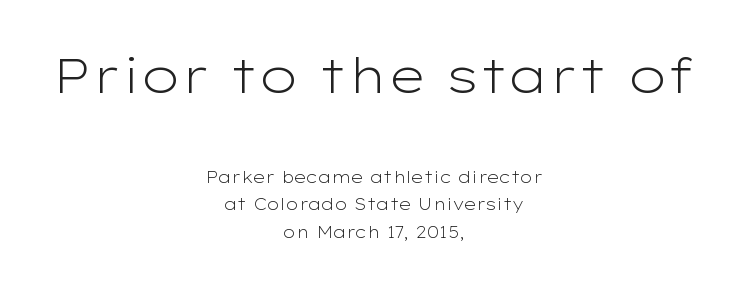
{"serif": "no", "italic": "no", "bold": "no", "weight": "light", "width": "wide", "stroke_contrast": "low", "x_height": "medium", "monospaced": "no", "underline": "no", "align": "center", "line_spacing_ratio": 1.71, "letter_spacing": "normal", "letter_spacing_em": 0.0, "larger_block": "first", "size_ratio": 3.06, "glyph_px": 49}
